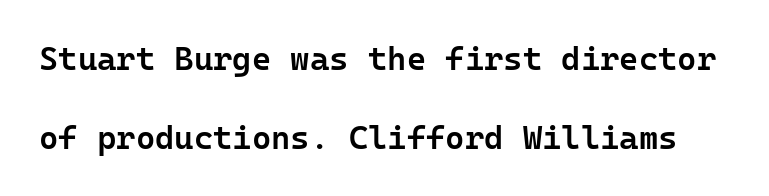
{"serif": "no", "italic": "no", "bold": "semi", "weight": "semibold", "width": "normal", "stroke_contrast": "low", "x_height": "medium", "underline": "no", "line_spacing": "loose", "line_spacing_ratio": 2.38, "letter_spacing": "normal", "letter_spacing_em": 0.0, "glyph_px": 33}
